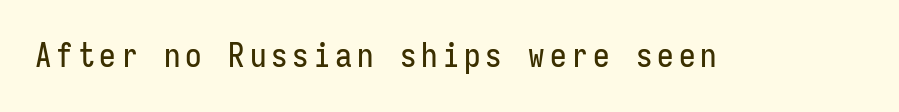
Q: Is the text italic (slanted)? A: No, it is upright.
Q: Is the typeface a serif or a sans-serif typeface? A: Sans-serif.
Q: Is the text underlined? A: No.
Q: Width (condensed, normal, or wide)? A: Condensed.
Q: Stroke contrast? A: Low.
Q: x-height? A: Medium.
Q: Monospaced? A: Yes.
